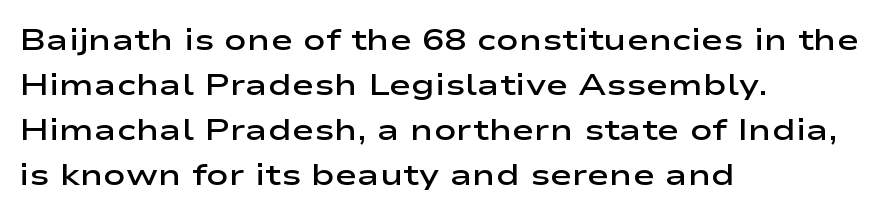
Q: Is the text bold? A: Semi-bold.
Q: Is the text italic (slanted)? A: No, it is upright.
Q: Is the typeface a serif or a sans-serif typeface? A: Sans-serif.
Q: Is the text underlined? A: No.
Q: How is the paragraph aligned? A: Left-aligned.
Q: Is the spacing between letters normal or unusually wide? A: Normal.
Q: Is the spacing between lines tight, normal or loose? A: Normal.
Q: Width (condensed, normal, or wide)? A: Wide.
Q: Stroke contrast? A: Low.
Q: x-height? A: Medium.
Q: Monospaced? A: No.
